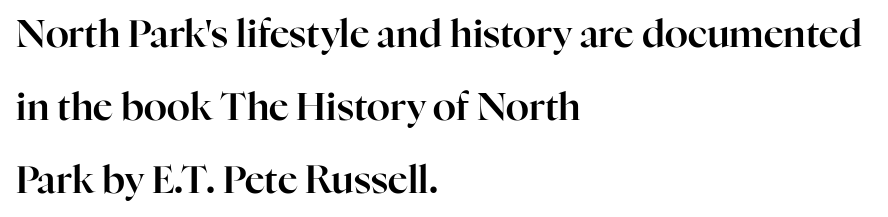
The image shows 38 px serif type, upright; set left-aligned, loose line spacing (1.92x), normal letter spacing, not underlined; high stroke contrast and a medium x-height.
